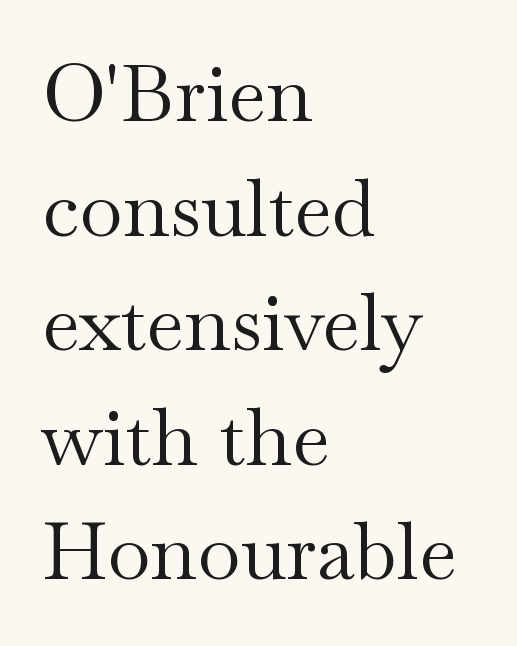
Varying glyph widths throughout — classic text-font behaviour. This is the regular roman posture of the typeface. These glyphs show unthickened strokes, regular width or finer. I'd call this a serif setting — the letters wear small feet. A normal amount of white space separates one row of letters from the next. Caption: multi-line text, flush left, ragged right.
